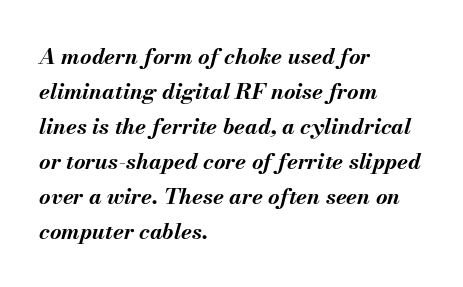
Q: Is the text bold? A: Yes.
Q: Is the text italic (slanted)? A: Yes, it leans right by about 13 degrees.
Q: Is the text underlined? A: No.
Q: How is the paragraph aligned? A: Left-aligned.
Q: Is the spacing between letters normal or unusually wide? A: Normal.
Q: Is the spacing between lines tight, normal or loose? A: Normal.
